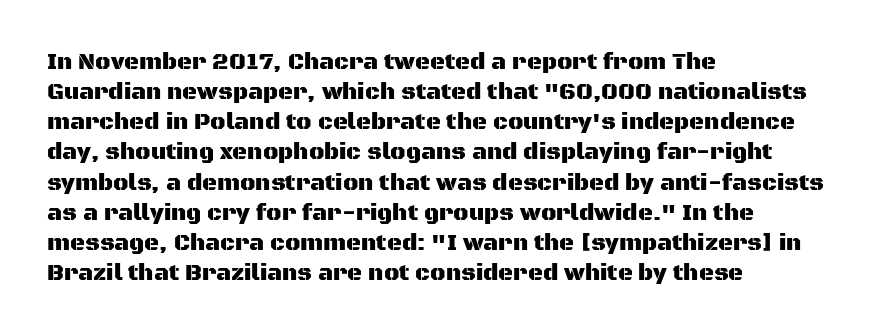
The ragged edge is on the right, which tells us the setting is flush left. What's the leading like? Ordinary, nothing unusual. Posture: straight, roman, zero tilt. The face used here is rendered with its standard letterfit. Letters rest on an invisible, unmarked baseline.
